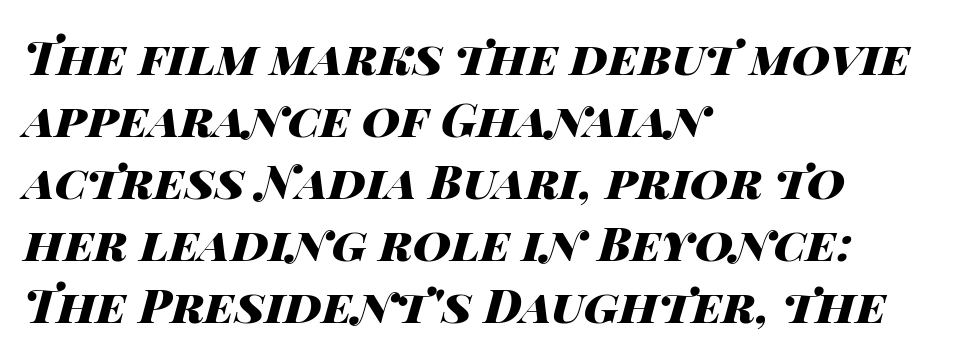
Does the weight exceed regular? Yes, all the way to bold. Varying glyph widths throughout — classic text-font behaviour. This sample keeps an unexceptional amount of space between lines. The typesetter chose a ragged-right arrangement here. Tracking value appears to be zero — textbook default spacing. Slanted lettering throughout.
